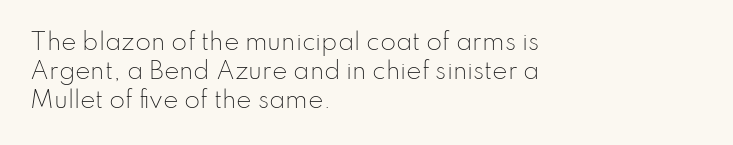
Q: Is the text bold? A: No.
Q: Is the text italic (slanted)? A: No, it is upright.
Q: Is the text underlined? A: No.
Q: How is the paragraph aligned? A: Left-aligned.
Q: Is the spacing between letters normal or unusually wide? A: Normal.
Q: Is the spacing between lines tight, normal or loose? A: Normal.
